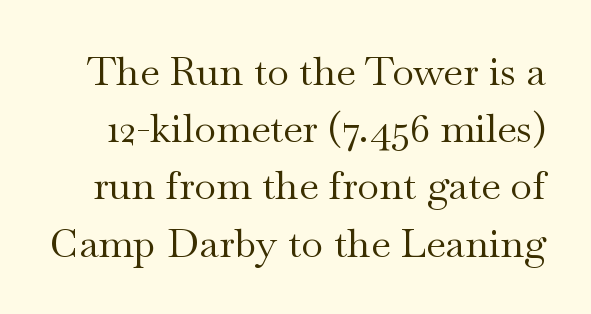
{"serif": "yes", "italic": "no", "bold": "no", "weight": "regular", "width": "wide", "stroke_contrast": "medium", "x_height": "small", "monospaced": "no", "underline": "no", "line_spacing": "normal", "line_spacing_ratio": 1.43, "letter_spacing": "normal", "letter_spacing_em": 0.0, "glyph_px": 40}
